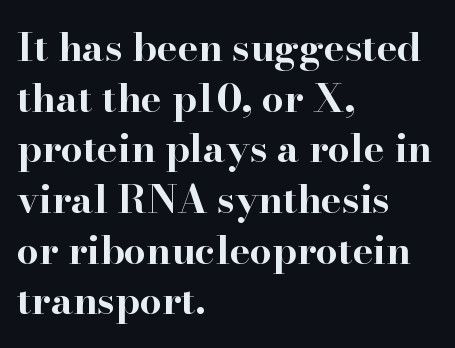
{"serif": "yes", "italic": "no", "bold": "yes", "weight": "bold", "width": "wide", "stroke_contrast": "high", "x_height": "small", "monospaced": "no", "underline": "no", "align": "left", "line_spacing": "normal", "line_spacing_ratio": 1.3, "letter_spacing": "normal", "letter_spacing_em": 0.0, "glyph_px": 39}
